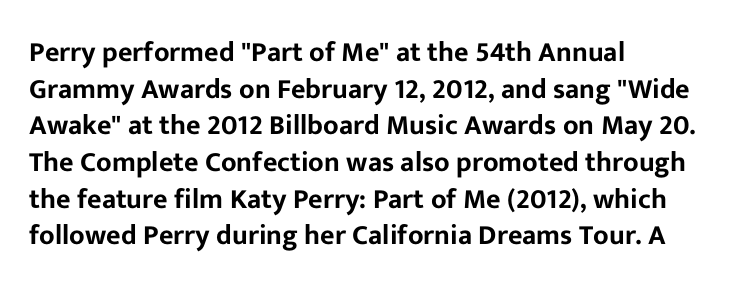
The image shows 28 px sans-serif type, upright; set left-aligned, normal line spacing (1.31x), normal letter spacing, not underlined; low stroke contrast and a medium x-height.
